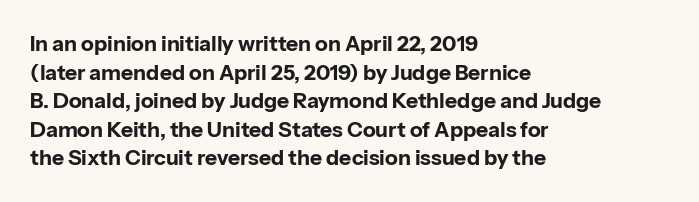
Q: Is the text bold? A: Yes.
Q: Is the text italic (slanted)? A: No, it is upright.
Q: Is the text underlined? A: No.
Q: How is the paragraph aligned? A: Left-aligned.
Q: Is the spacing between letters normal or unusually wide? A: Normal.
Q: Is the spacing between lines tight, normal or loose? A: Normal.
